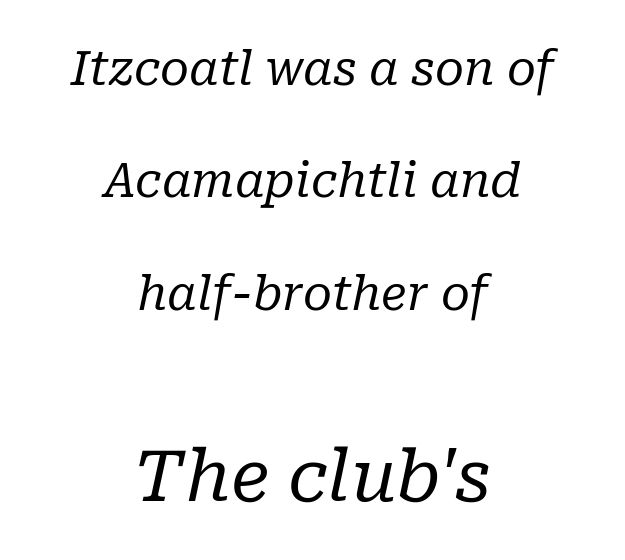
Varying glyph widths throughout — classic text-font behaviour. Vertically, the passage feels expansive, rows floating well apart. Standard letterfit; no display-style spreading of the glyphs. The space beneath each line is pristine and unruled. Regarding serifs, this sample has them. Italic: yes, the glyphs are oblique.
